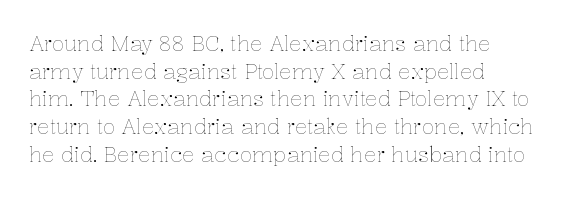
{"italic": "no", "bold": "no", "underline": "no", "line_spacing": "normal", "line_spacing_ratio": 1.32, "letter_spacing": "normal", "letter_spacing_em": 0.0, "glyph_px": 21}
